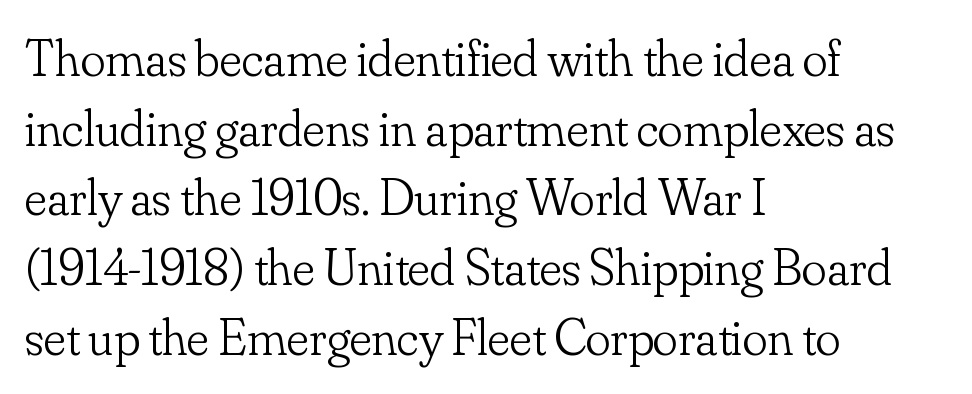
{"serif": "yes", "italic": "no", "bold": "no", "weight": "light", "width": "normal", "stroke_contrast": "low", "x_height": "small", "monospaced": "no", "underline": "no", "align": "left", "line_spacing": "normal", "line_spacing_ratio": 1.34, "letter_spacing": "normal", "letter_spacing_em": 0.0, "glyph_px": 52}
